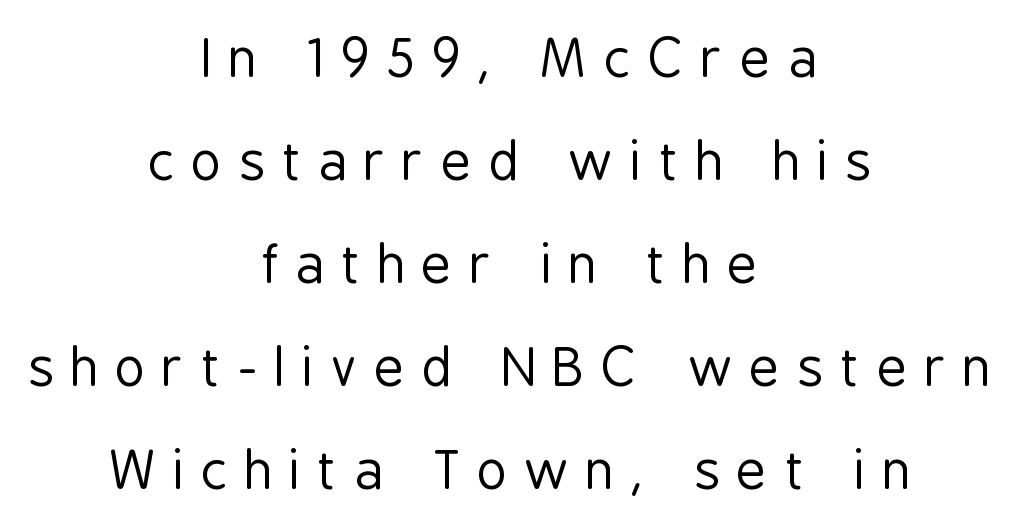
{"serif": "no", "italic": "no", "bold": "no", "weight": "regular", "width": "condensed", "stroke_contrast": "low", "x_height": "medium", "monospaced": "no", "underline": "no", "align": "center", "line_spacing": "loose", "line_spacing_ratio": 1.98, "letter_spacing": "wide", "letter_spacing_em": 0.32, "glyph_px": 52}
